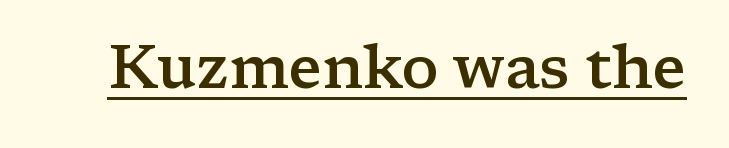
{"serif": "yes", "italic": "no", "bold": "semi", "weight": "semibold", "width": "wide", "stroke_contrast": "low", "x_height": "medium", "monospaced": "no", "underline": "yes", "letter_spacing": "normal", "letter_spacing_em": 0.0, "glyph_px": 61}
